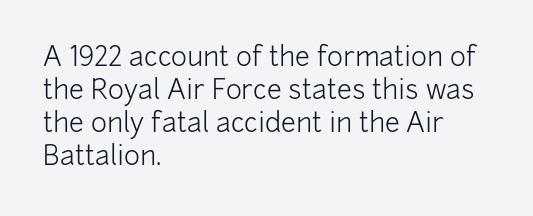
Q: Is the text bold? A: No.
Q: Is the text italic (slanted)? A: No, it is upright.
Q: Is the text underlined? A: No.
Q: How is the paragraph aligned? A: Left-aligned.
Q: Is the spacing between letters normal or unusually wide? A: Normal.
